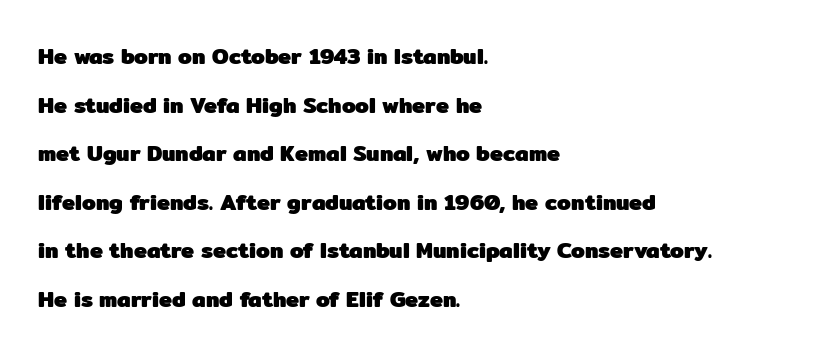
The image shows 22 px bold type, upright; set left-aligned, loose line spacing (2.21x), normal letter spacing, not underlined.
